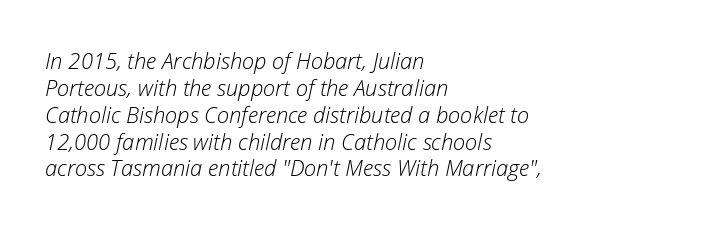
Q: Is the text bold? A: No.
Q: Is the text italic (slanted)? A: Yes, it leans right by about 12 degrees.
Q: Is the text underlined? A: No.
Q: How is the paragraph aligned? A: Left-aligned.
Q: Is the spacing between letters normal or unusually wide? A: Normal.
